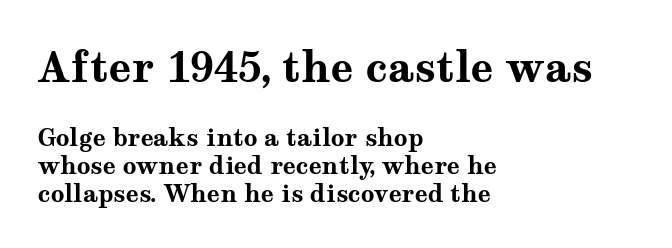
{"serif": "yes", "italic": "no", "bold": "yes", "weight": "bold", "width": "wide", "stroke_contrast": "medium", "x_height": "medium", "monospaced": "no", "underline": "no", "align": "left", "line_spacing_ratio": 1.17, "letter_spacing": "normal", "letter_spacing_em": 0.0, "larger_block": "first", "size_ratio": 1.75, "glyph_px": 42}
